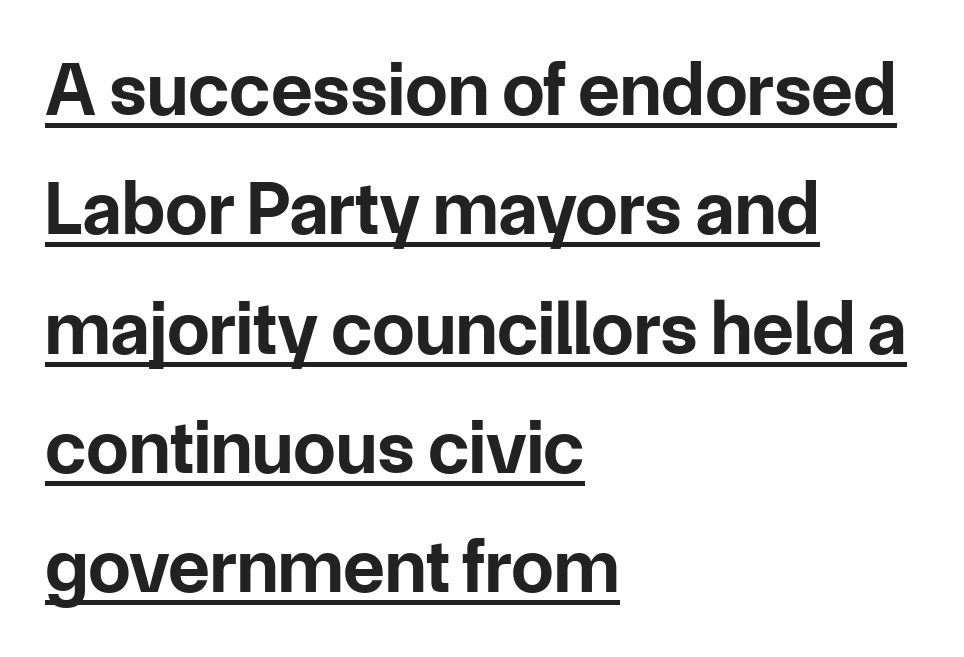
Q: Is the text bold? A: Yes.
Q: Is the text italic (slanted)? A: No, it is upright.
Q: Is the typeface a serif or a sans-serif typeface? A: Sans-serif.
Q: Is the text underlined? A: Yes.
Q: How is the paragraph aligned? A: Left-aligned.
Q: Is the spacing between letters normal or unusually wide? A: Normal.
Q: Is the spacing between lines tight, normal or loose? A: Normal.
Q: Width (condensed, normal, or wide)? A: Normal.
Q: Stroke contrast? A: Low.
Q: x-height? A: Medium.
Q: Monospaced? A: No.
